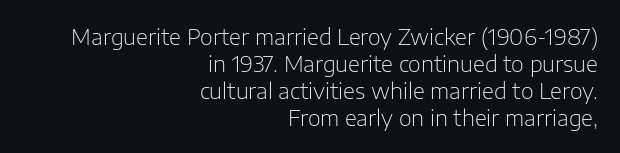
{"italic": "no", "bold": "no", "underline": "no", "align": "right", "line_spacing_ratio": 1.22, "letter_spacing": "normal", "letter_spacing_em": 0.0, "glyph_px": 22}
